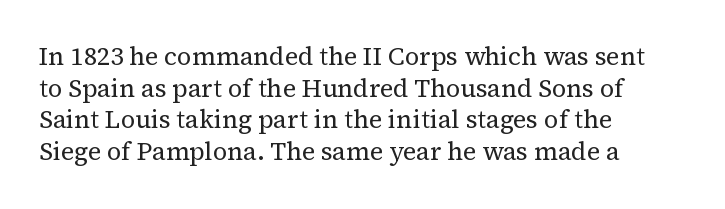
{"italic": "no", "bold": "no", "underline": "no", "align": "left", "line_spacing": "normal", "line_spacing_ratio": 1.27, "letter_spacing": "normal", "letter_spacing_em": 0.0, "glyph_px": 25}
